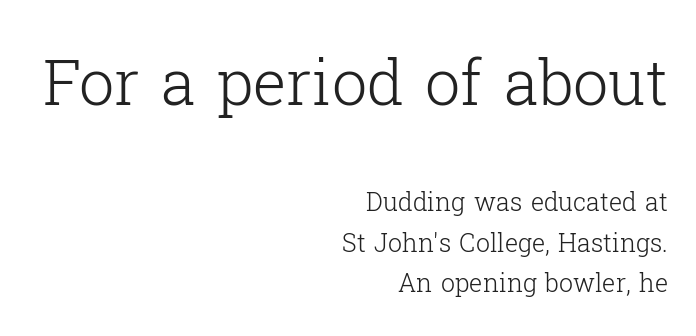
The image shows 63 px light serif type, upright; set right-aligned, normal line spacing (1.62x), normal letter spacing, not underlined; the first (top) block is 2.52x larger; low stroke contrast and a medium x-height.
